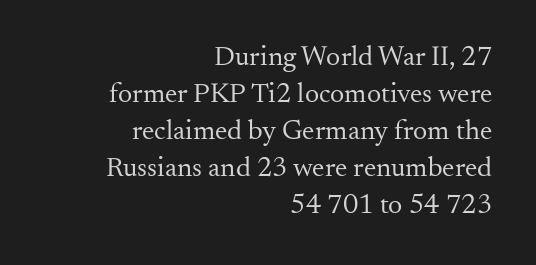
The image shows 28 px regular-weight serif type, upright; set right-aligned, normal line spacing (1.32x), normal letter spacing, not underlined; medium stroke contrast and a small x-height.
